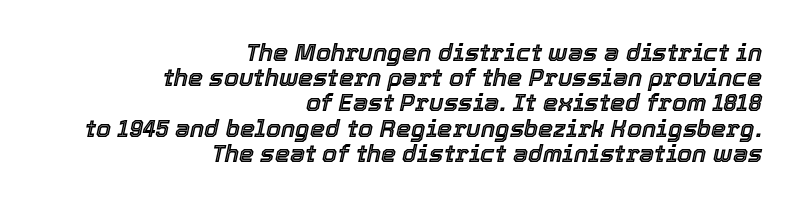
The image shows 24 px text type, italic (leaning right); set right-aligned, tight line spacing (1.05x), normal letter spacing, not underlined.
